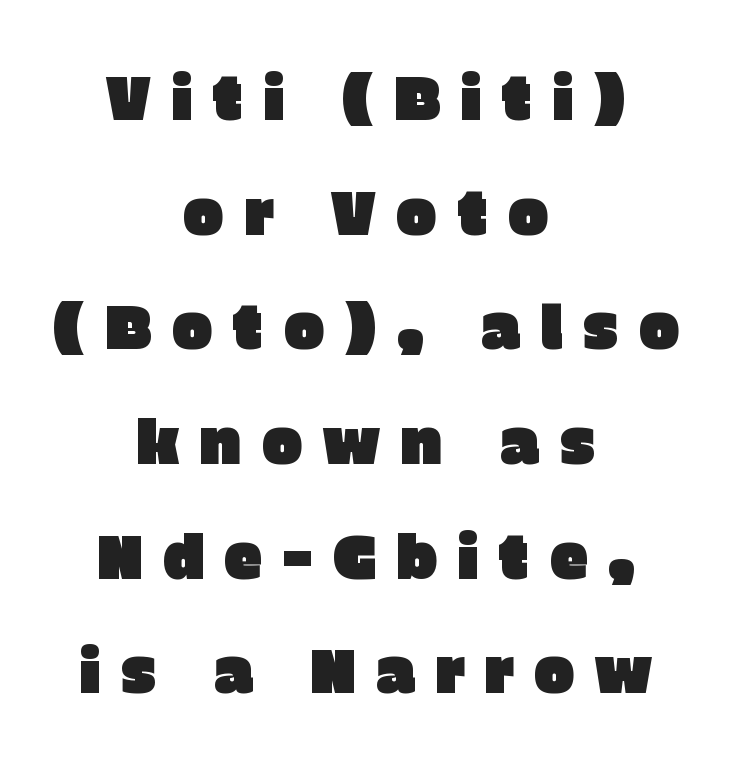
Q: Is the text italic (slanted)? A: No, it is upright.
Q: Is the typeface a serif or a sans-serif typeface? A: Sans-serif.
Q: Is the text underlined? A: No.
Q: How is the paragraph aligned? A: Centered.
Q: Is the spacing between letters normal or unusually wide? A: Unusually wide.
Q: Width (condensed, normal, or wide)? A: Normal.
Q: Stroke contrast? A: Low.
Q: x-height? A: Large.
Q: Monospaced? A: No.
